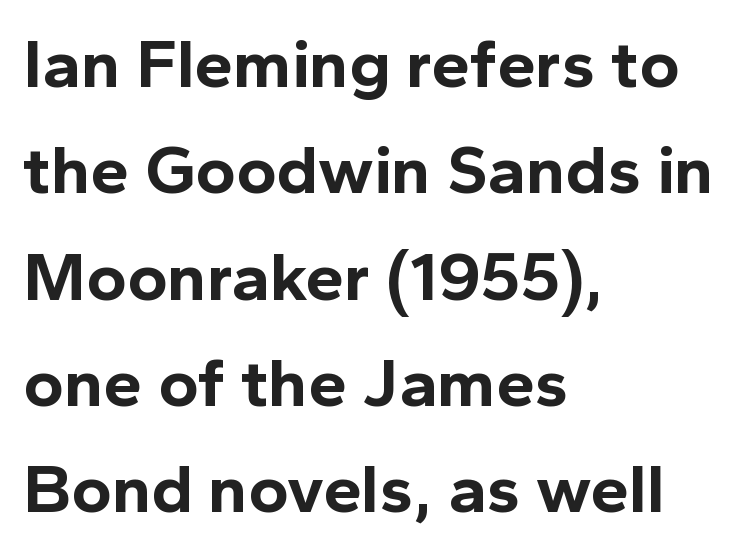
{"serif": "no", "italic": "no", "bold": "yes", "weight": "bold", "width": "normal", "x_height": "medium", "monospaced": "no", "underline": "no", "align": "left", "line_spacing": "normal", "line_spacing_ratio": 1.54, "letter_spacing": "normal", "letter_spacing_em": 0.0, "glyph_px": 69}
